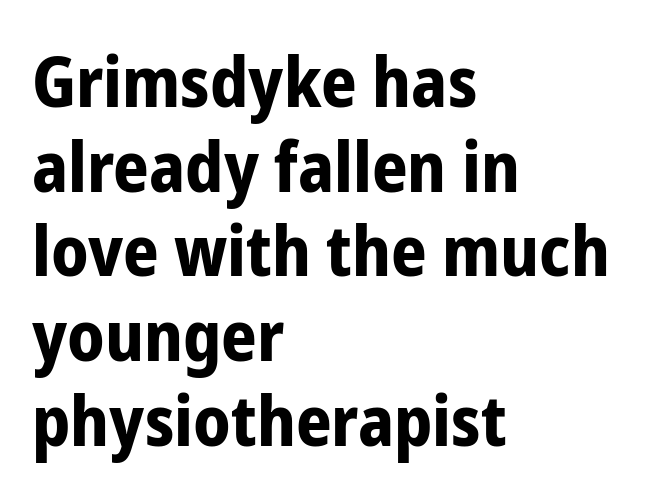
Q: Is the text bold? A: Yes.
Q: Is the text italic (slanted)? A: No, it is upright.
Q: Is the typeface a serif or a sans-serif typeface? A: Sans-serif.
Q: Is the text underlined? A: No.
Q: How is the paragraph aligned? A: Left-aligned.
Q: Is the spacing between letters normal or unusually wide? A: Normal.
Q: Width (condensed, normal, or wide)? A: Condensed.
Q: Stroke contrast? A: Low.
Q: x-height? A: Medium.
Q: Monospaced? A: No.
